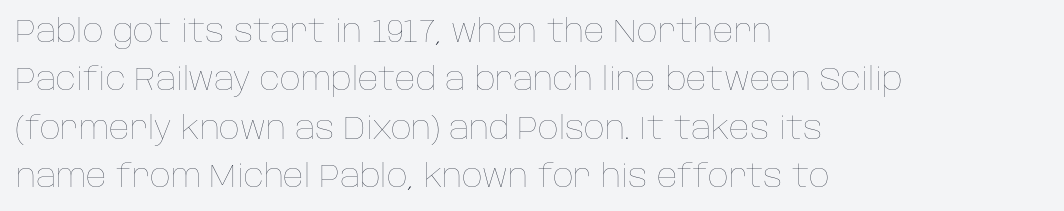
{"italic": "no", "bold": "no", "weight": "thin", "width": "normal", "stroke_contrast": "low", "x_height": "large", "monospaced": "no", "underline": "no", "align": "left", "line_spacing": "normal", "line_spacing_ratio": 1.51, "letter_spacing": "normal", "letter_spacing_em": 0.0, "glyph_px": 32}
